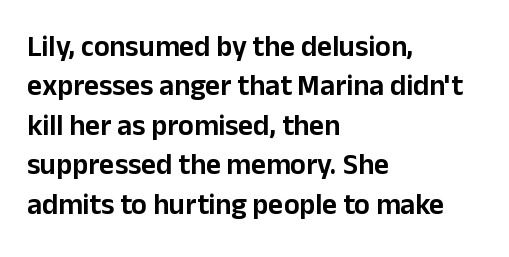
Visually the block forms a straight wall on the left and a jagged coastline on the right. How are the letters spaced? Ordinarily, with no added tracking. The font family rendered here belongs to the sans-serif group. Upright lettering throughout. Underlining? Definitely not there. Compared with typical paragraphs, the rows here are spaced about the same.
